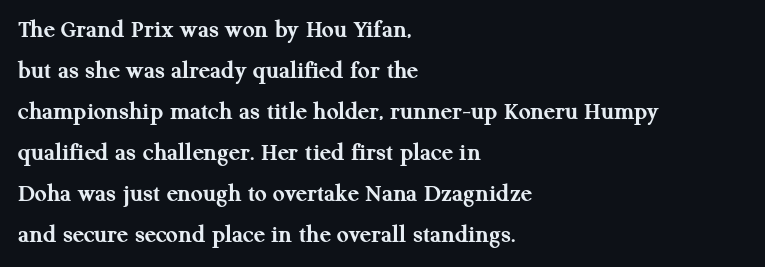
{"italic": "no", "bold": "yes", "underline": "no", "align": "left", "line_spacing": "normal", "line_spacing_ratio": 1.58, "letter_spacing": "normal", "letter_spacing_em": 0.0, "glyph_px": 26}
